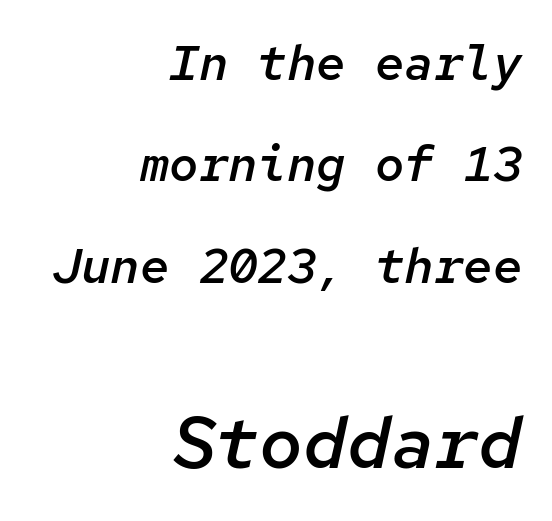
Q: Is the text bold? A: Semi-bold.
Q: Is the text italic (slanted)? A: Yes, it leans right by about 12 degrees.
Q: Is the text underlined? A: No.
Q: How is the paragraph aligned? A: Right-aligned.
Q: Is the spacing between letters normal or unusually wide? A: Normal.
Q: Is the spacing between lines tight, normal or loose? A: Loose.
Q: Which block of text is set in a larger size, the first (top) or the second (bottom)? A: The second (bottom) one.
Q: Width (condensed, normal, or wide)? A: Normal.
Q: Stroke contrast? A: Low.
Q: x-height? A: Medium.
Q: Monospaced? A: Yes.
